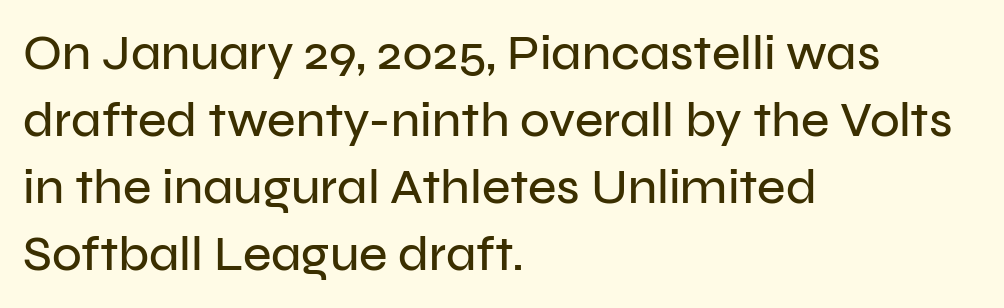
{"serif": "no", "italic": "no", "width": "normal", "stroke_contrast": "low", "x_height": "medium", "monospaced": "no", "underline": "no", "align": "left", "line_spacing": "normal", "line_spacing_ratio": 1.37, "letter_spacing": "normal", "letter_spacing_em": 0.0, "glyph_px": 49}
